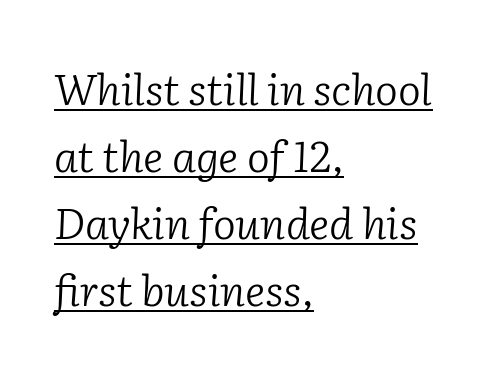
The image shows 43 px light serif type, italic (leaning right); set left-aligned, normal line spacing (1.56x), normal letter spacing, underlined; low stroke contrast and a medium x-height.
